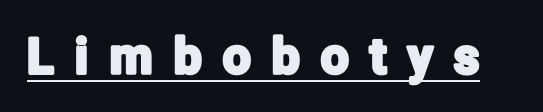
Like a heading marked for emphasis, these lines bear an underscore. Each word looks stretched out because of the extra space between its letters. Each letter keeps its own natural width here, so spacing adapts to shape. Nothing sits at the stroke ends, so this counts as sans-serif.
